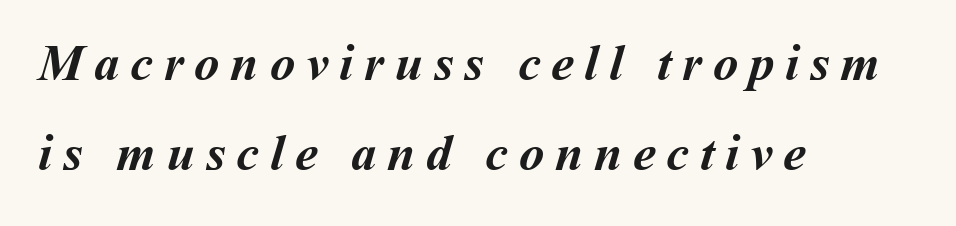
The image shows 51 px semibold type; set left-aligned, line spacing 1.77x, unusually wide letter spacing (+0.21 em), not underlined; medium stroke contrast and a medium x-height.
